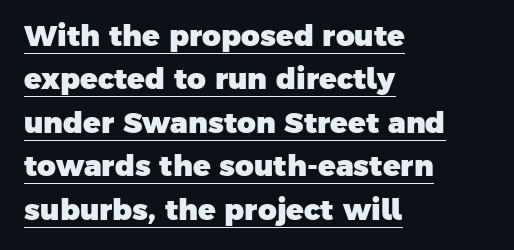
{"serif": "no", "bold": "yes", "weight": "heavy", "width": "normal", "stroke_contrast": "low", "x_height": "medium", "monospaced": "no", "underline": "yes", "align": "left", "line_spacing": "normal", "line_spacing_ratio": 1.5, "letter_spacing": "normal", "letter_spacing_em": 0.0, "glyph_px": 29}
